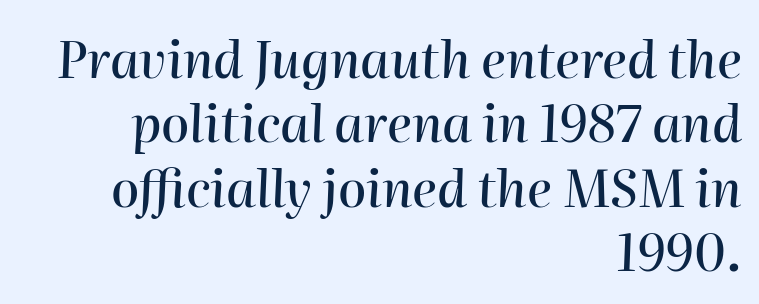
Q: Is the text italic (slanted)? A: Yes, it leans right by about 2 degrees.
Q: Is the text underlined? A: No.
Q: How is the paragraph aligned? A: Right-aligned.
Q: Is the spacing between letters normal or unusually wide? A: Normal.
Q: Is the spacing between lines tight, normal or loose? A: Normal.
Q: Width (condensed, normal, or wide)? A: Normal.
Q: Stroke contrast? A: High.
Q: x-height? A: Medium.
Q: Monospaced? A: No.
